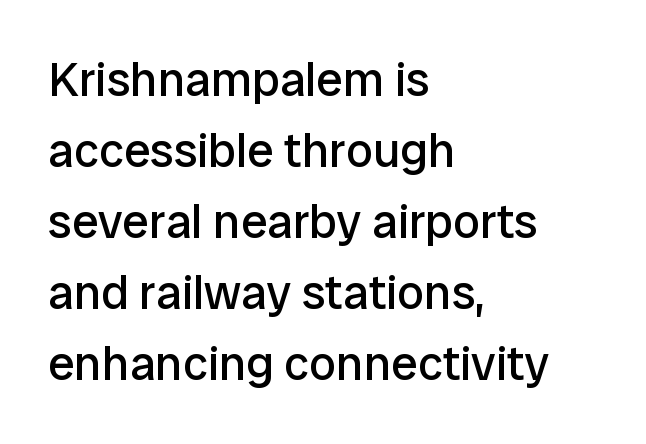
Q: Is the text bold? A: No.
Q: Is the text italic (slanted)? A: No, it is upright.
Q: Is the typeface a serif or a sans-serif typeface? A: Sans-serif.
Q: Is the text underlined? A: No.
Q: How is the paragraph aligned? A: Left-aligned.
Q: Is the spacing between letters normal or unusually wide? A: Normal.
Q: Is the spacing between lines tight, normal or loose? A: Normal.
Q: Width (condensed, normal, or wide)? A: Normal.
Q: Stroke contrast? A: Low.
Q: x-height? A: Medium.
Q: Monospaced? A: No.
